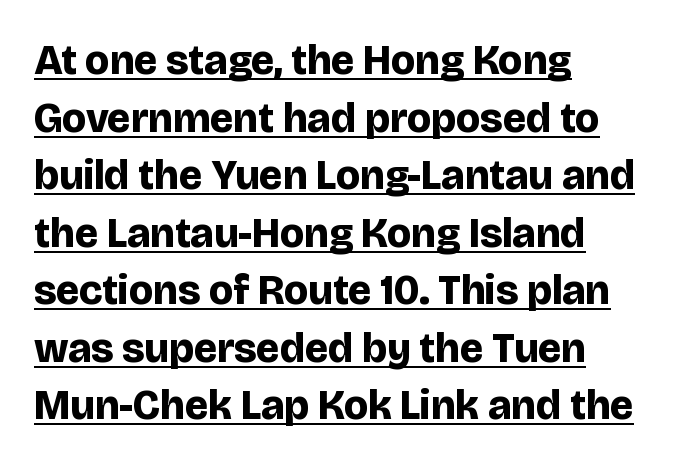
The image shows 42 px bold sans-serif type, upright; set left-aligned, normal line spacing (1.37x), normal letter spacing, underlined; low stroke contrast and a large x-height.
